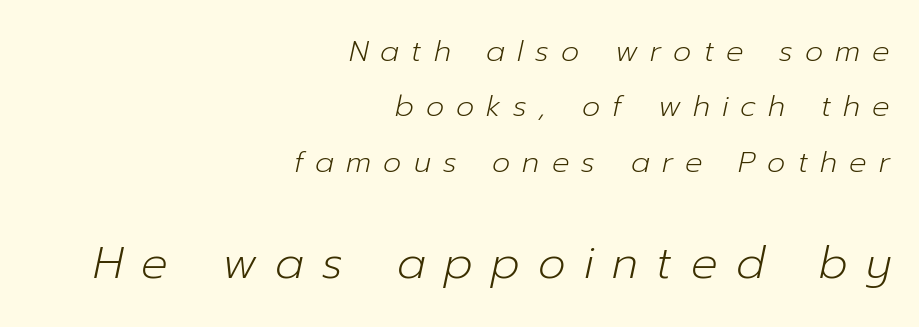
{"italic": "yes", "lean": "right", "slant_degrees": 12, "bold": "no", "weight": "light", "width": "normal", "stroke_contrast": "low", "x_height": "medium", "monospaced": "no", "underline": "no", "align": "right", "line_spacing": "loose", "line_spacing_ratio": 1.91, "letter_spacing": "wide", "letter_spacing_em": 0.42, "larger_block": "second", "size_ratio": 1.52, "glyph_px": 44}
